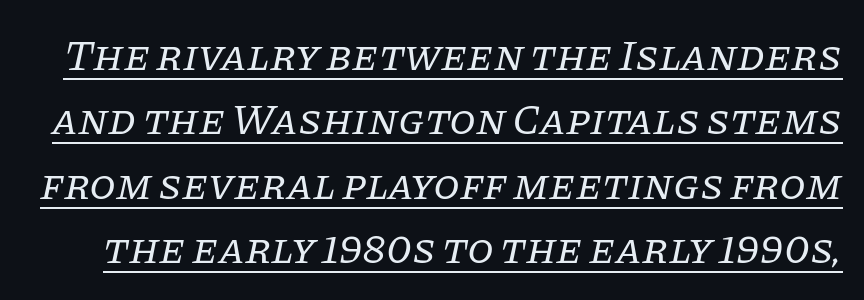
Q: Is the text bold? A: No.
Q: Is the text italic (slanted)? A: Yes, it leans right by about 11 degrees.
Q: Is the typeface a serif or a sans-serif typeface? A: Serif.
Q: Is the text underlined? A: Yes.
Q: Is the spacing between letters normal or unusually wide? A: Normal.
Q: Is the spacing between lines tight, normal or loose? A: Normal.
Q: Width (condensed, normal, or wide)? A: Normal.
Q: Stroke contrast? A: Low.
Q: x-height? A: Large.
Q: Monospaced? A: No.
